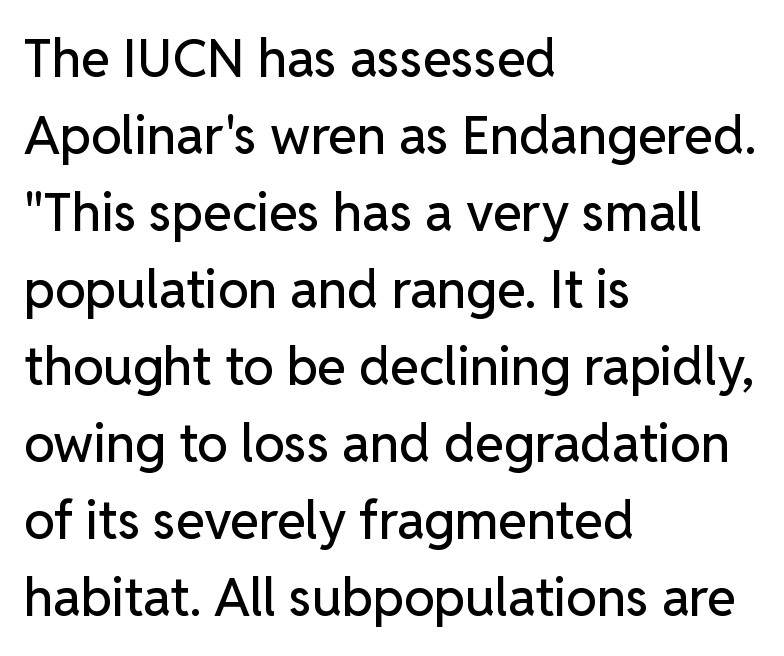
{"serif": "no", "italic": "no", "width": "normal", "stroke_contrast": "low", "x_height": "medium", "monospaced": "no", "underline": "no", "align": "left", "line_spacing": "normal", "line_spacing_ratio": 1.48, "letter_spacing": "normal", "letter_spacing_em": 0.0, "glyph_px": 52}
